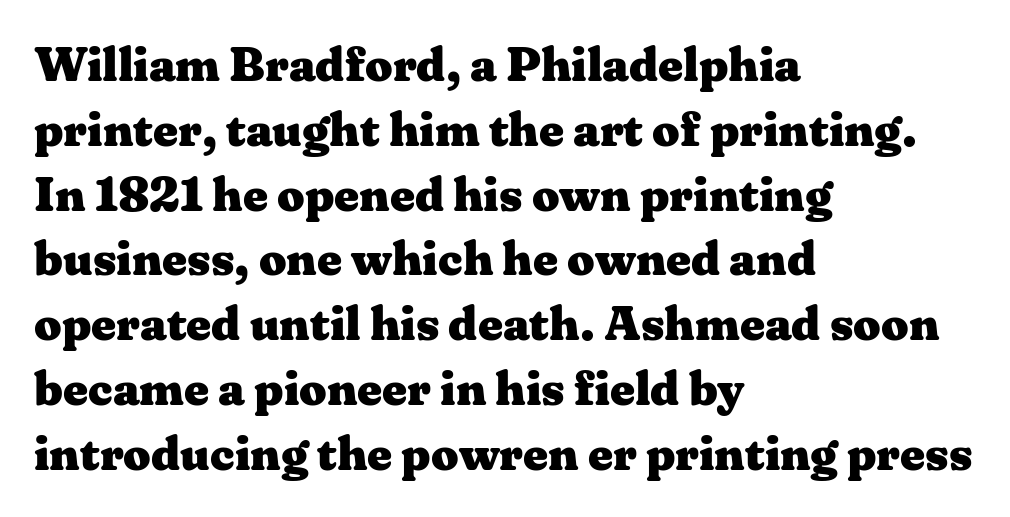
{"serif": "yes", "italic": "no", "bold": "yes", "weight": "heavy", "width": "wide", "stroke_contrast": "medium", "x_height": "medium", "monospaced": "no", "underline": "no", "align": "left", "line_spacing": "normal", "line_spacing_ratio": 1.35, "letter_spacing": "normal", "letter_spacing_em": 0.0, "glyph_px": 48}
